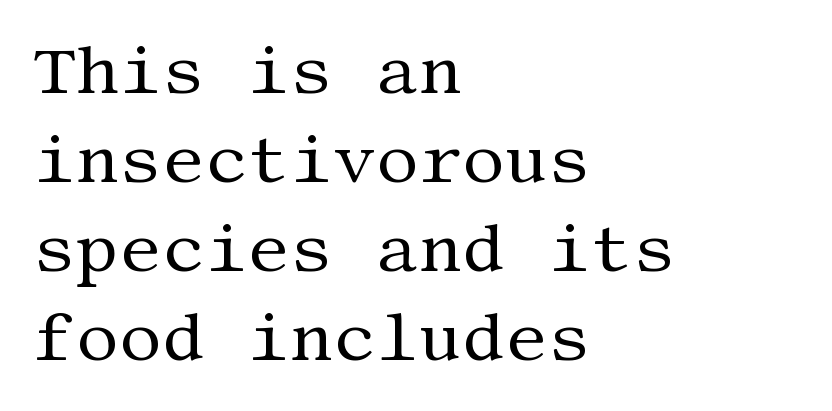
Leftover space on each line is placed entirely after the last word. Whoever set this chose a conventional vertical rhythm. Descender tails drop into unmarked territory. Vertical strokes here are truly vertical. The rendering shows small feet on the letterforms — a serif design.
